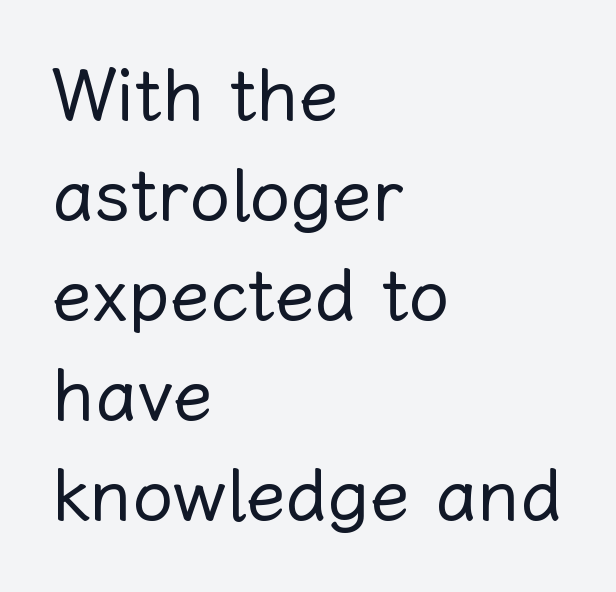
{"italic": "no", "bold": "no", "weight": "regular", "width": "normal", "stroke_contrast": "low", "x_height": "medium", "monospaced": "no", "underline": "no", "align": "left", "line_spacing": "normal", "line_spacing_ratio": 1.37, "letter_spacing": "normal", "letter_spacing_em": 0.0, "glyph_px": 73}
